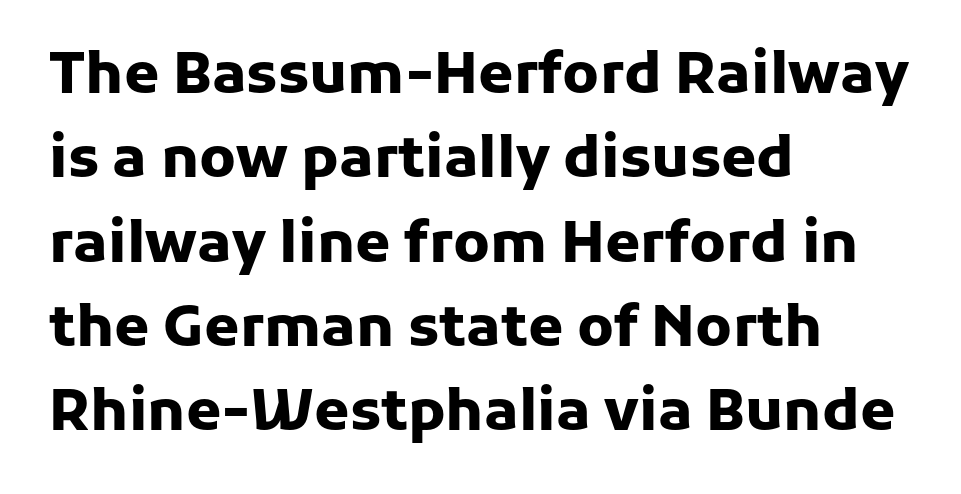
The image shows 57 px heavy sans-serif type, upright; set left-aligned, normal line spacing (1.48x), normal letter spacing, not underlined; low stroke contrast and a medium x-height.
